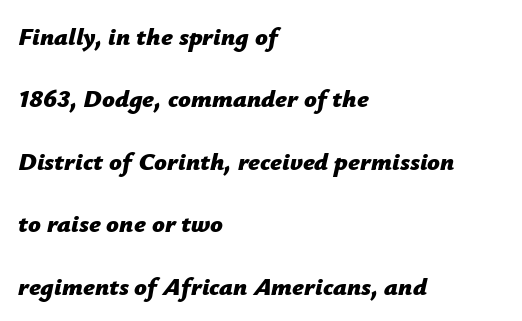
The image shows 25 px bold type, italic (leaning right); set left-aligned, loose line spacing (2.5x), normal letter spacing, not underlined.
